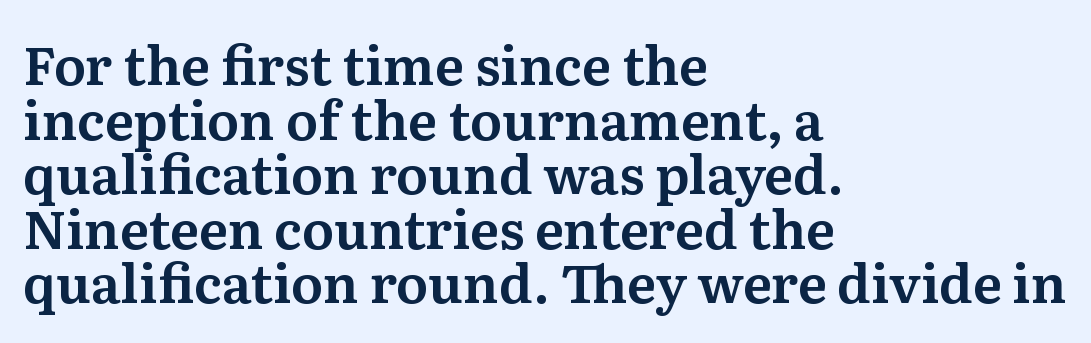
These lines keep a tight, regular rhythm from letter to letter. A roman cut, with each character standing at attention. Glance below the letters and you will spot only blank space. Line spacing here is tight.
